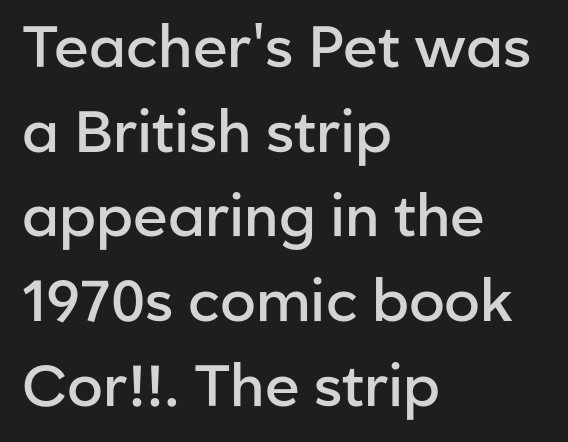
Q: Is the text bold? A: Semi-bold.
Q: Is the text italic (slanted)? A: No, it is upright.
Q: Is the typeface a serif or a sans-serif typeface? A: Sans-serif.
Q: Is the text underlined? A: No.
Q: How is the paragraph aligned? A: Left-aligned.
Q: Is the spacing between letters normal or unusually wide? A: Normal.
Q: Is the spacing between lines tight, normal or loose? A: Normal.
Q: Width (condensed, normal, or wide)? A: Normal.
Q: Stroke contrast? A: Low.
Q: x-height? A: Medium.
Q: Monospaced? A: No.
